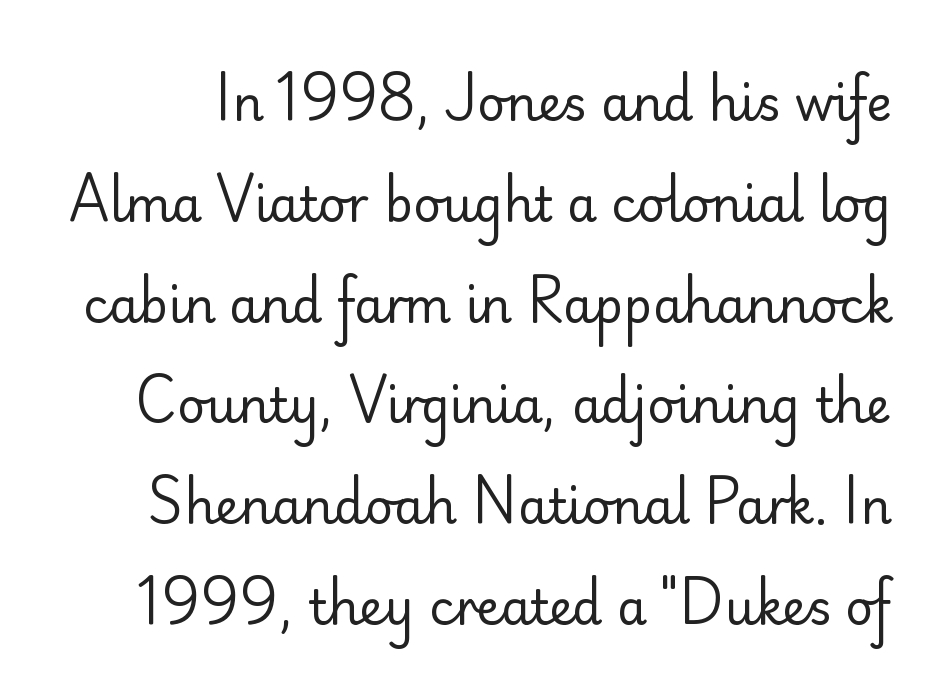
{"serif": "no", "italic": "no", "bold": "no", "weight": "regular", "width": "normal", "stroke_contrast": "low", "x_height": "small", "monospaced": "no", "underline": "no", "line_spacing": "loose", "line_spacing_ratio": 2.1, "letter_spacing": "normal", "letter_spacing_em": 0.0, "glyph_px": 48}
